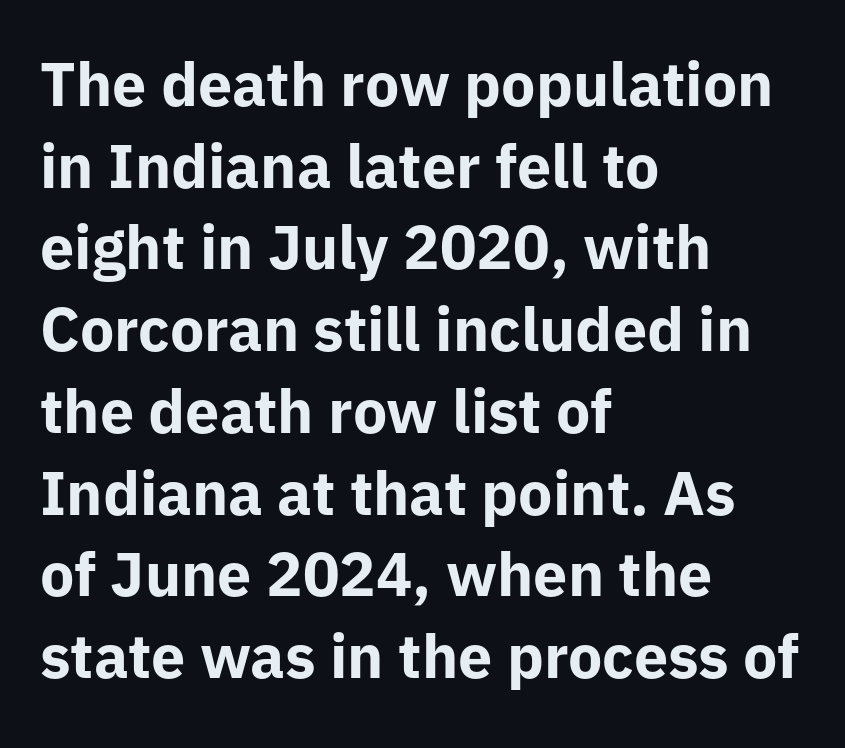
{"serif": "no", "italic": "no", "bold": "yes", "weight": "bold", "width": "normal", "stroke_contrast": "low", "x_height": "medium", "monospaced": "no", "underline": "no", "align": "left", "line_spacing": "normal", "line_spacing_ratio": 1.34, "letter_spacing": "normal", "letter_spacing_em": 0.0, "glyph_px": 61}
